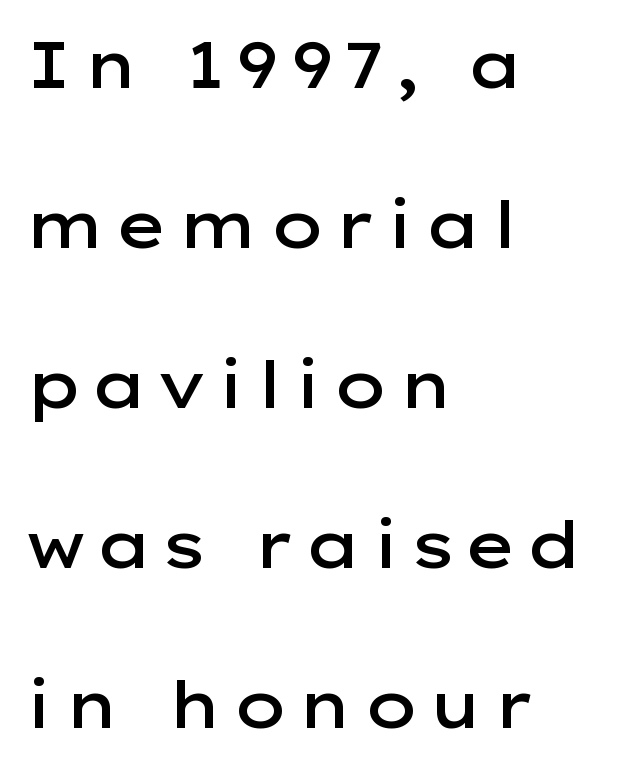
The image shows 64 px semibold, wide sans-serif type, upright; set left-aligned, loose line spacing (2.5x), not underlined; low stroke contrast and a medium x-height.
